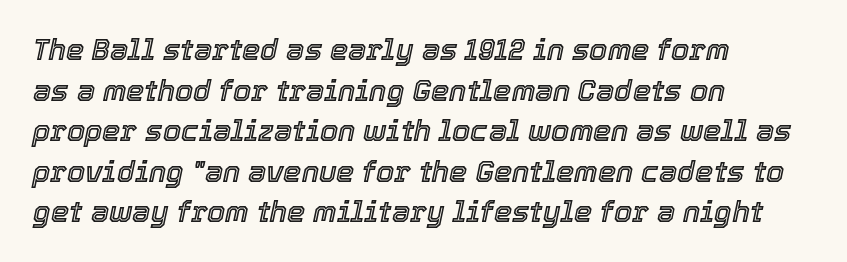
The image shows 29 px text type, italic (leaning right); set left-aligned, normal line spacing (1.4x), normal letter spacing, not underlined; a medium x-height.
